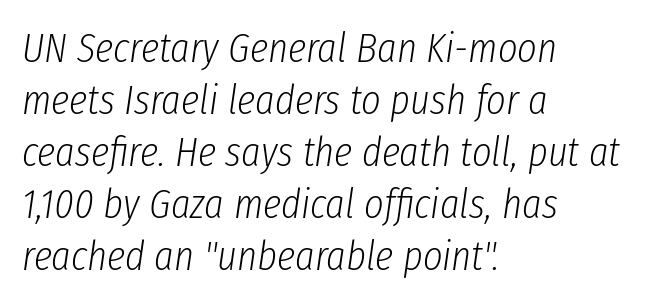
The image shows 42 px light, condensed type, italic (leaning right); set left-aligned, line spacing 1.24x, normal letter spacing, not underlined; low stroke contrast and a medium x-height.
